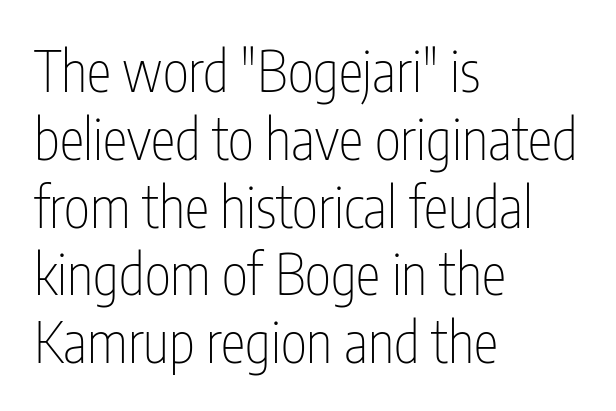
The image shows 56 px thin, condensed sans-serif type, upright; set left-aligned, line spacing 1.21x, normal letter spacing, not underlined; low stroke contrast and a medium x-height.
